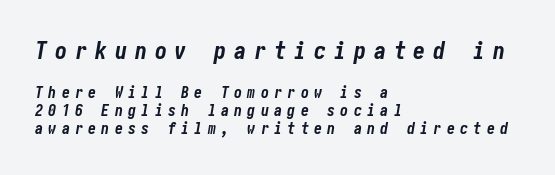
The earlier block is typeset at a bigger size than the later block. What weight is shown? A full bold with thick strokes. The specimen omits any rule beneath the text block's lines. An italicized treatment has been applied to the whole sample. This sample trades vertical openness for compactness between lines. The horizontal fit of the characters is loose and conspicuously gappy.
